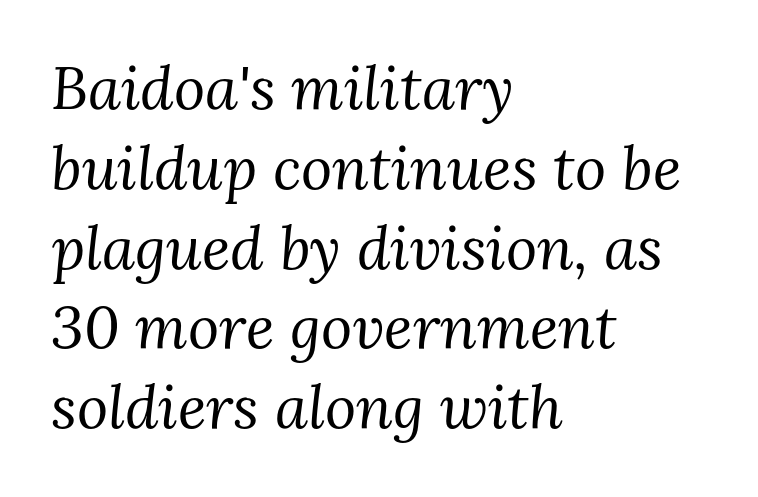
Slant detected: the letters are inclined. Spacing between characters is what you'd get straight out of the box. Think of a printed novel: that variable character pitch is what you see here. Weight: not bold — regular or lighter. How would I describe the line gaps? Plain and ordinary.
